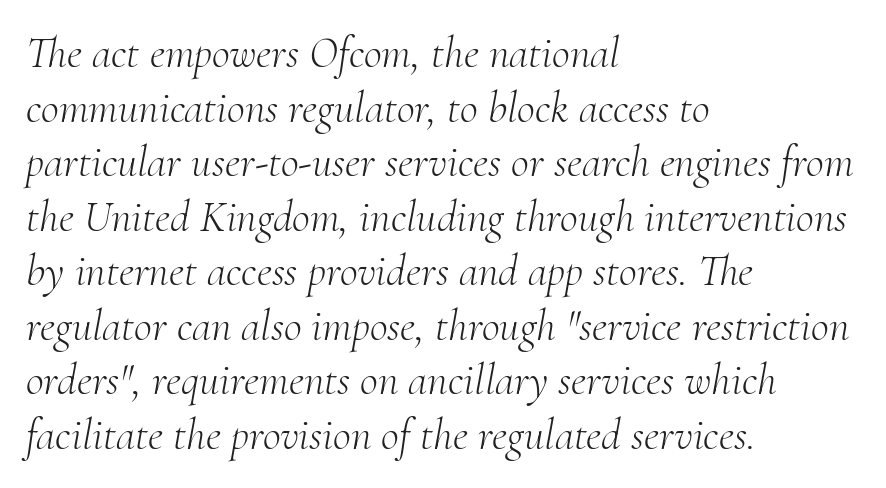
Q: Is the text bold? A: No.
Q: Is the text italic (slanted)? A: Yes, it leans right by about 10 degrees.
Q: Is the typeface a serif or a sans-serif typeface? A: Serif.
Q: Is the text underlined? A: No.
Q: How is the paragraph aligned? A: Left-aligned.
Q: Is the spacing between letters normal or unusually wide? A: Normal.
Q: Width (condensed, normal, or wide)? A: Normal.
Q: Stroke contrast? A: Medium.
Q: x-height? A: Small.
Q: Monospaced? A: No.
